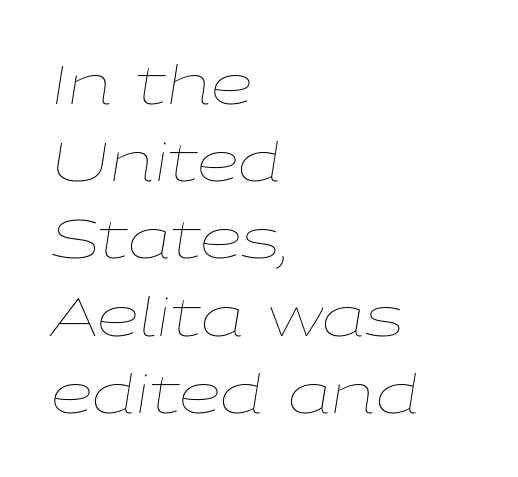
The image shows 54 px thin, wide type, italic (leaning right); set left-aligned, normal line spacing (1.43x), normal letter spacing, not underlined; low stroke contrast and a medium x-height.
